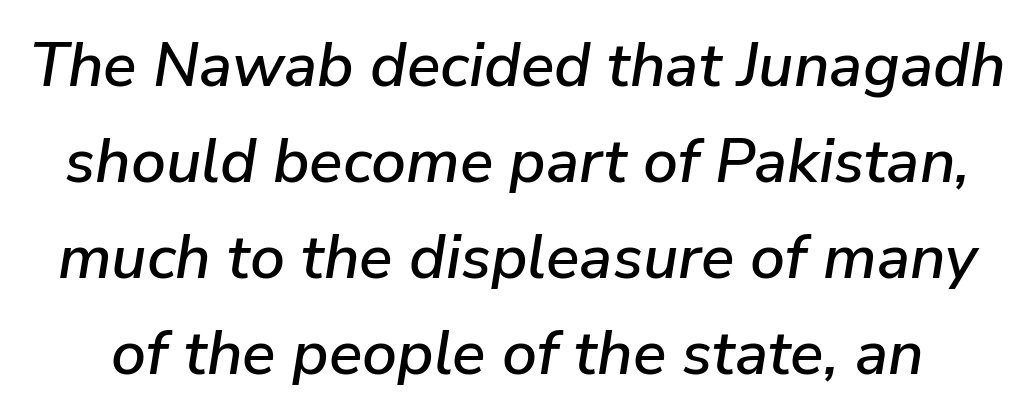
{"italic": "yes", "lean": "right", "slant_degrees": 9, "width": "normal", "stroke_contrast": "low", "x_height": "medium", "monospaced": "no", "underline": "no", "line_spacing": "normal", "line_spacing_ratio": 1.55, "letter_spacing": "normal", "letter_spacing_em": 0.0, "glyph_px": 62}
